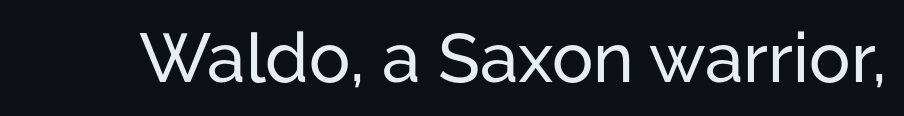
Q: Is the text italic (slanted)? A: No, it is upright.
Q: Is the typeface a serif or a sans-serif typeface? A: Sans-serif.
Q: Is the text underlined? A: No.
Q: Is the spacing between letters normal or unusually wide? A: Normal.
Q: Width (condensed, normal, or wide)? A: Normal.
Q: Stroke contrast? A: Low.
Q: x-height? A: Medium.
Q: Monospaced? A: No.
